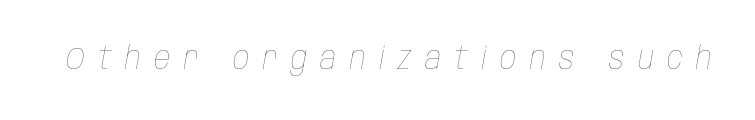
{"italic": "yes", "lean": "right", "slant_degrees": 10, "bold": "no", "weight": "thin", "width": "condensed", "stroke_contrast": "low", "x_height": "large", "monospaced": "no", "underline": "no", "letter_spacing": "wide", "letter_spacing_em": 0.42, "glyph_px": 32}
